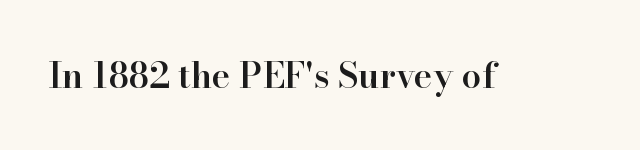
{"serif": "yes", "italic": "no", "bold": "semi", "weight": "semibold", "width": "normal", "stroke_contrast": "high", "x_height": "small", "monospaced": "no", "underline": "no", "letter_spacing": "normal", "letter_spacing_em": 0.0, "glyph_px": 35}
